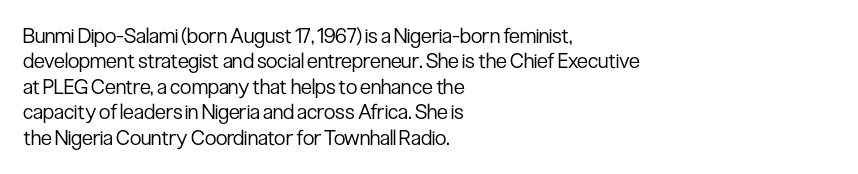
A bare baseline throughout the passage. Line beginnings align vertically; line endings do not. This sample uses plain, unmodified letter spacing. Posture: straight, roman, zero tilt. Is this a heavy cut? Hardly; it is regular or lighter.
